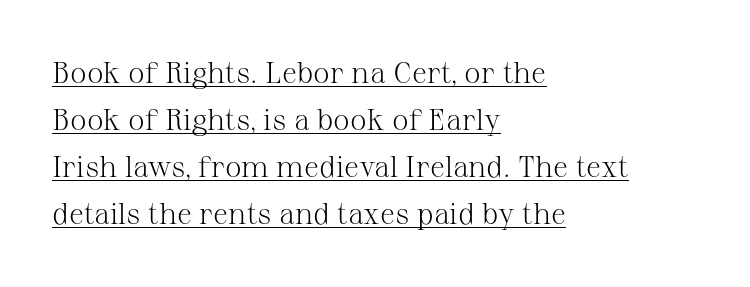
The image shows 30 px light serif type, upright; set left-aligned, normal line spacing (1.57x), normal letter spacing, underlined; medium stroke contrast and a medium x-height.
